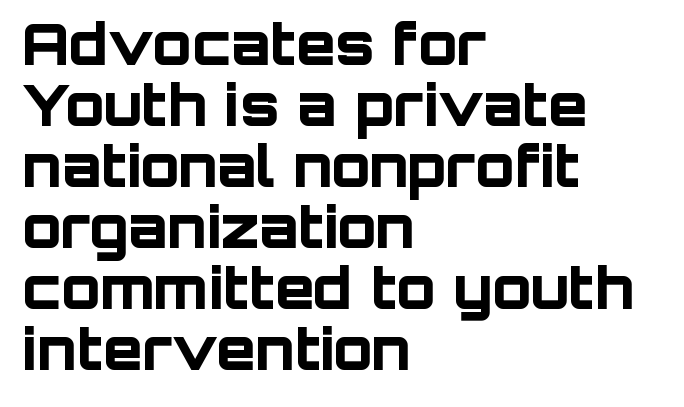
The image shows 57 px bold sans-serif type, upright; set left-aligned, tight line spacing (1.07x), normal letter spacing, not underlined; low stroke contrast and a large x-height.
